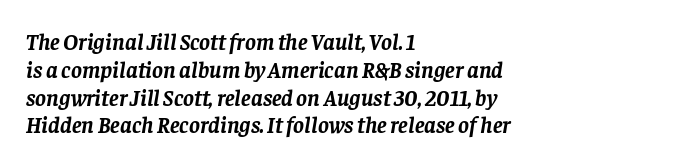
{"italic": "yes", "lean": "right", "slant_degrees": 8, "bold": "yes", "underline": "no", "align": "left", "line_spacing_ratio": 1.21, "letter_spacing": "normal", "letter_spacing_em": 0.0, "glyph_px": 23}
